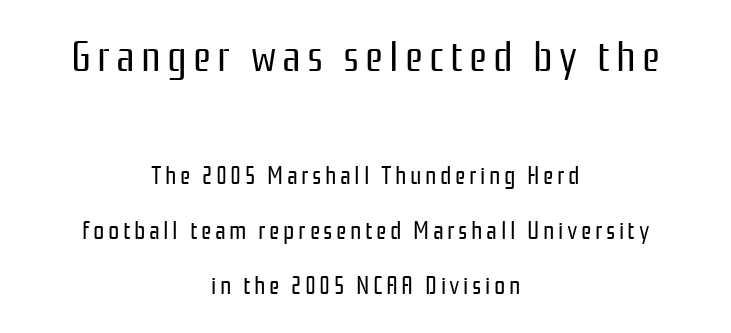
The image shows 43 px regular-weight, condensed sans-serif type, upright; set centered, loose line spacing (2.2x), not underlined; the first (top) block is 1.72x larger; low stroke contrast and a medium x-height.
